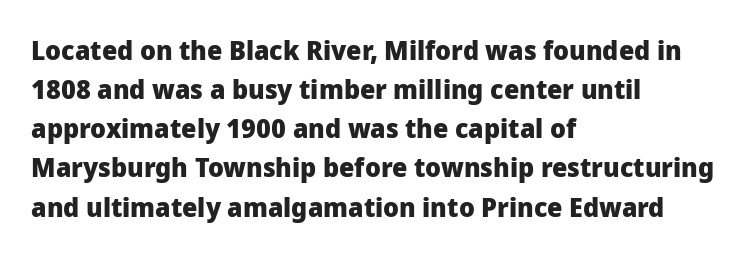
{"italic": "no", "bold": "yes", "underline": "no", "align": "left", "line_spacing": "normal", "line_spacing_ratio": 1.45, "letter_spacing": "normal", "letter_spacing_em": 0.0, "glyph_px": 27}
